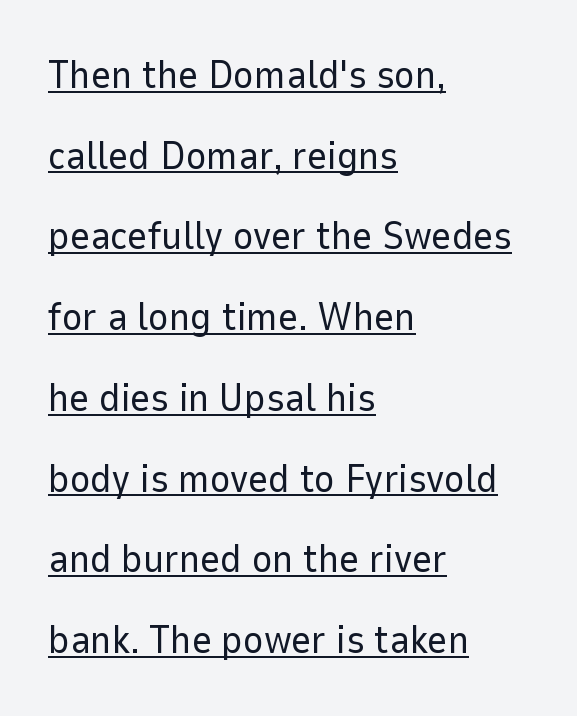
Q: Is the text bold? A: No.
Q: Is the text italic (slanted)? A: No, it is upright.
Q: Is the typeface a serif or a sans-serif typeface? A: Sans-serif.
Q: Is the text underlined? A: Yes.
Q: How is the paragraph aligned? A: Left-aligned.
Q: Is the spacing between letters normal or unusually wide? A: Normal.
Q: Is the spacing between lines tight, normal or loose? A: Loose.
Q: Width (condensed, normal, or wide)? A: Normal.
Q: Stroke contrast? A: Low.
Q: x-height? A: Medium.
Q: Monospaced? A: No.
